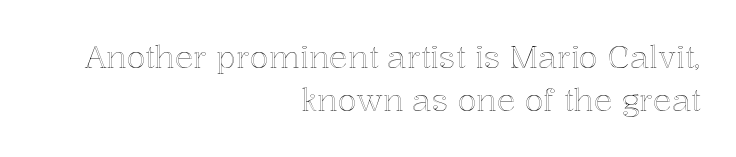
{"italic": "no", "width": "normal", "x_height": "medium", "monospaced": "no", "underline": "no", "align": "right", "line_spacing": "normal", "line_spacing_ratio": 1.4, "letter_spacing": "normal", "letter_spacing_em": 0.0, "glyph_px": 31}
